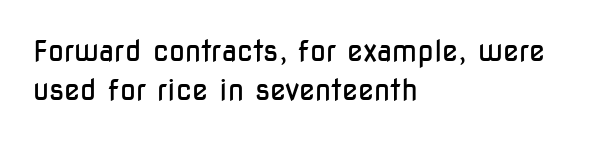
The lettering holds an erect, upright posture throughout. Line beginnings align vertically; line endings do not. The letters advance in unequal steps, a hallmark of proportional type. Students, note that the glyphs here touch the page at normal intervals. Serif or sans? Sans — the stroke terminals are bare. No chunkiness to these letters — they're not bold.
